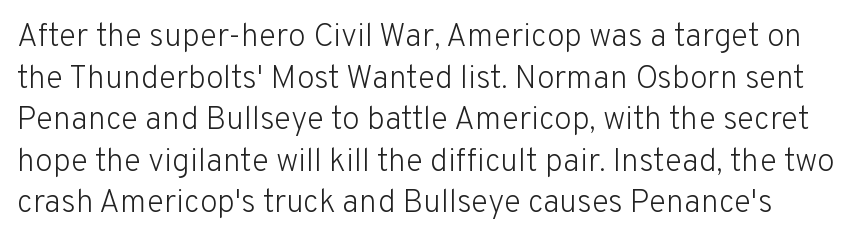
The strip under each line holds only bare page. Each letter keeps its own natural width here, so spacing adapts to shape. Italic? Not at all — the glyphs are vertical. What kind of face is this? One without serifs — a sans.
